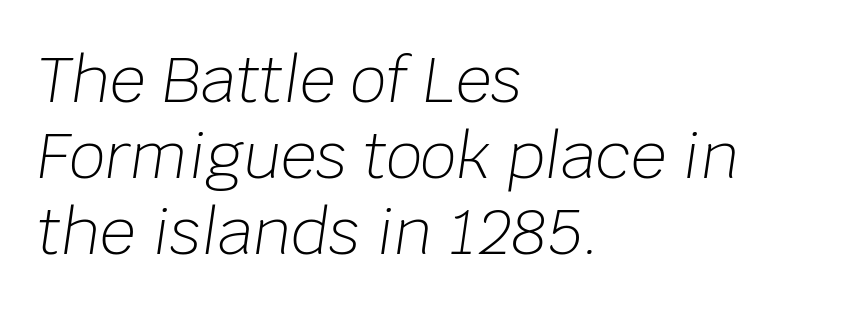
Q: Is the text bold? A: No.
Q: Is the text italic (slanted)? A: Yes, it leans right by about 8 degrees.
Q: Is the text underlined? A: No.
Q: How is the paragraph aligned? A: Left-aligned.
Q: Is the spacing between letters normal or unusually wide? A: Normal.
Q: Width (condensed, normal, or wide)? A: Normal.
Q: Stroke contrast? A: Low.
Q: x-height? A: Large.
Q: Monospaced? A: No.
